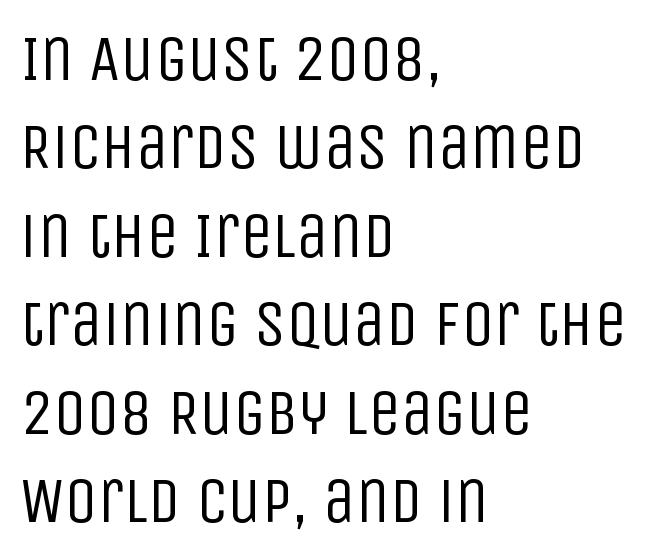
{"serif": "no", "italic": "no", "bold": "no", "weight": "regular", "width": "condensed", "stroke_contrast": "low", "x_height": "large", "monospaced": "no", "underline": "no", "align": "left", "line_spacing": "normal", "line_spacing_ratio": 1.36, "letter_spacing": "normal", "letter_spacing_em": 0.0, "glyph_px": 65}
